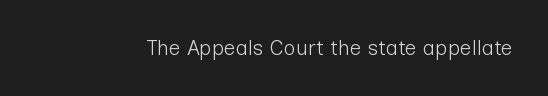
The passage shown is not underscored anywhere. The font's upright variant was chosen for this text. Stems here are at most as thick as an everyday book face. Observe the ordinary spacing: letters are neighbours, not strangers.
